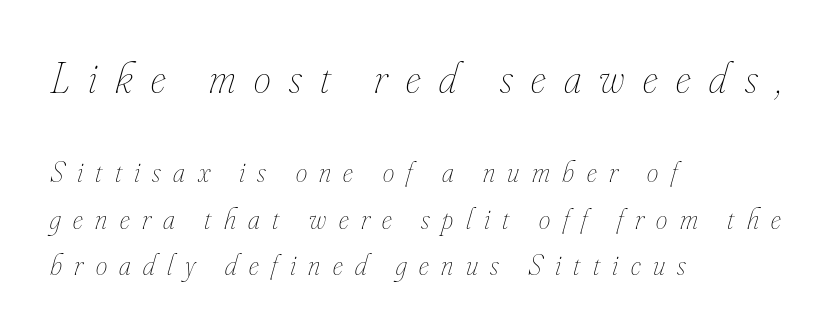
Q: Is the text bold? A: No.
Q: Is the text italic (slanted)? A: Yes, it leans right by about 16 degrees.
Q: Is the text underlined? A: No.
Q: How is the paragraph aligned? A: Left-aligned.
Q: Is the spacing between letters normal or unusually wide? A: Unusually wide.
Q: Is the spacing between lines tight, normal or loose? A: Normal.
Q: Which block of text is set in a larger size, the first (top) or the second (bottom)? A: The first (top) one.
Q: Width (condensed, normal, or wide)? A: Condensed.
Q: Stroke contrast? A: Low.
Q: x-height? A: Small.
Q: Monospaced? A: No.
